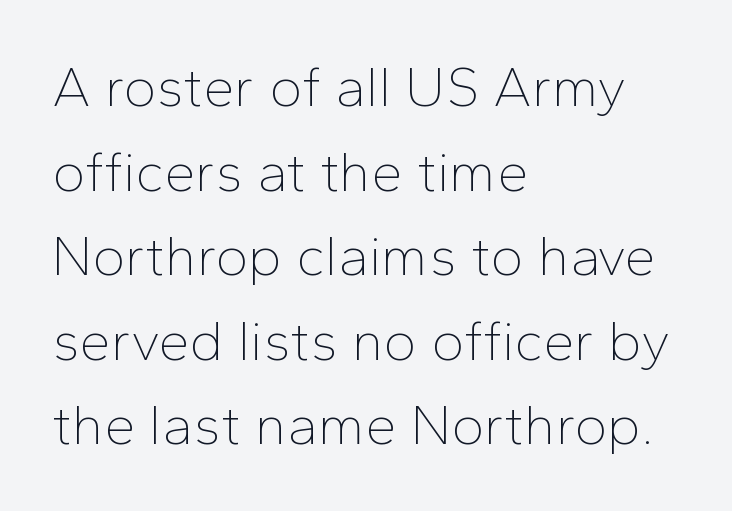
You can tell from the bare stems that sans-serif type was used. Ascenders rise straight up at ninety degrees. The zone under the glyphs is completely vacant. Visually the block forms a straight wall on the left and a jagged coastline on the right.
